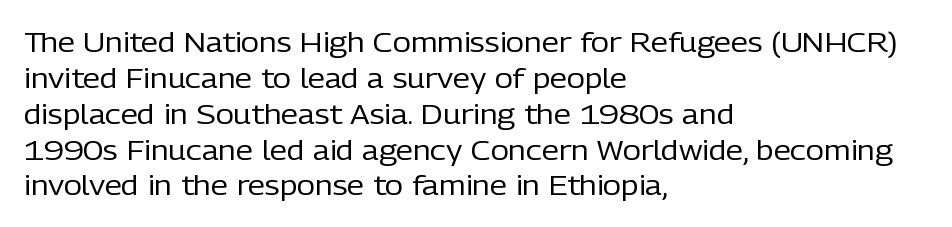
Looks like regular typesetting: each glyph gets only the width it needs. Compared with a typical body face, this is equally light or lighter still. Regarding leading, the lines here are spaced in the standard way. Short and long lines alike share a common starting point at left. Regarding serifs, this sample does without them.
